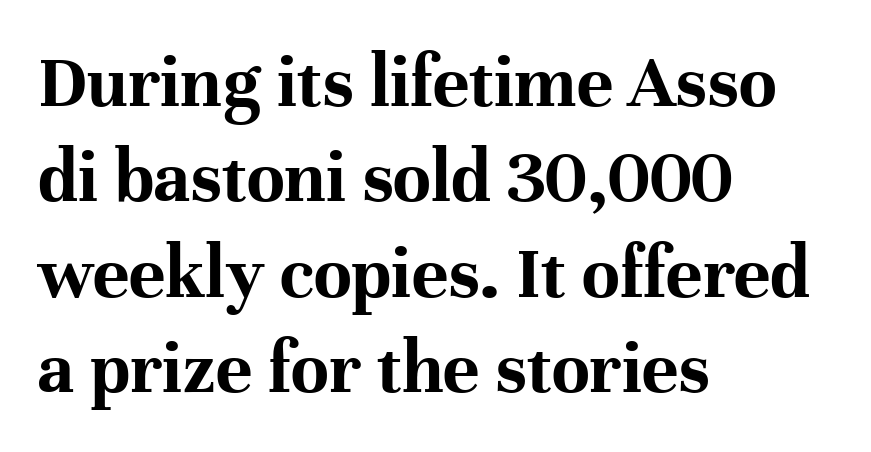
{"serif": "yes", "italic": "no", "bold": "yes", "weight": "bold", "width": "normal", "stroke_contrast": "high", "x_height": "medium", "monospaced": "no", "underline": "no", "align": "left", "line_spacing_ratio": 1.24, "letter_spacing": "normal", "letter_spacing_em": 0.0, "glyph_px": 77}
